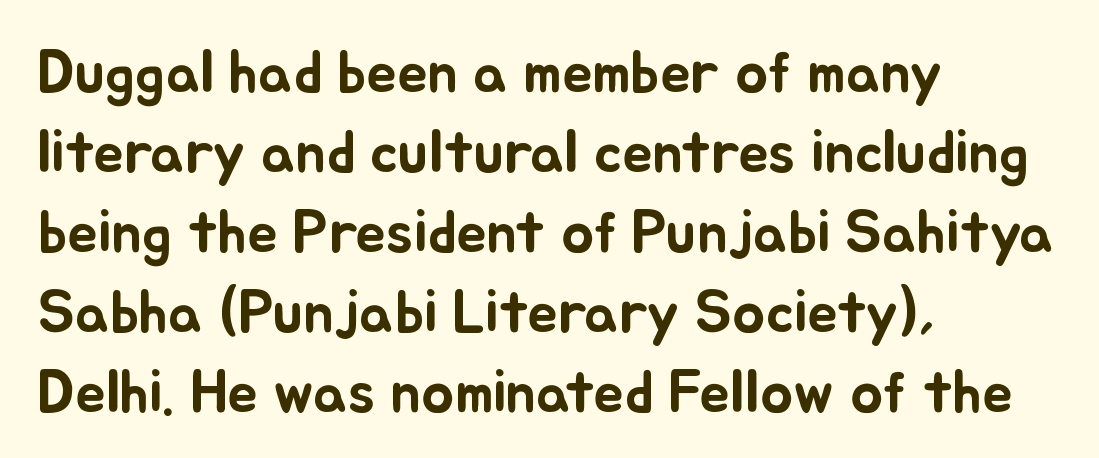
Q: Is the text italic (slanted)? A: No, it is upright.
Q: Is the text underlined? A: No.
Q: How is the paragraph aligned? A: Left-aligned.
Q: Is the spacing between letters normal or unusually wide? A: Normal.
Q: Is the spacing between lines tight, normal or loose? A: Normal.
Q: Width (condensed, normal, or wide)? A: Normal.
Q: Stroke contrast? A: Low.
Q: x-height? A: Small.
Q: Monospaced? A: No.
